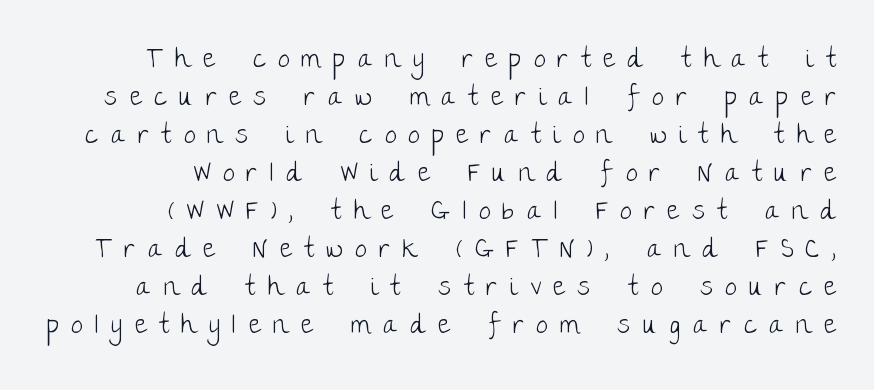
The image shows 26 px text type, upright; set right-aligned, normal line spacing (1.46x), unusually wide letter spacing (+0.48 em), not underlined.
